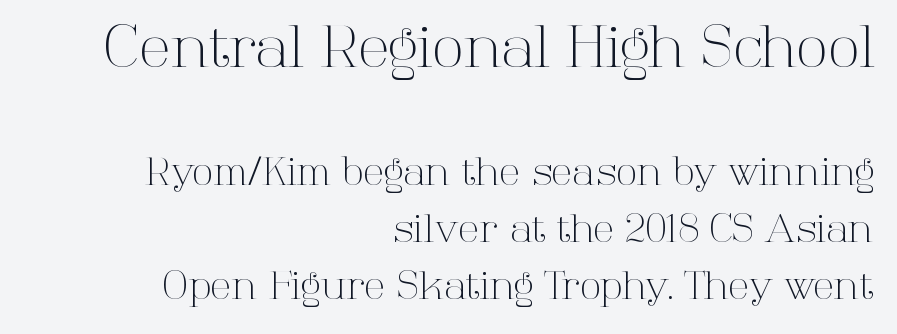
The image shows 58 px light serif type, upright; set right-aligned, normal line spacing (1.47x), normal letter spacing, not underlined; the first (top) block is 1.49x larger; high stroke contrast and a medium x-height.
